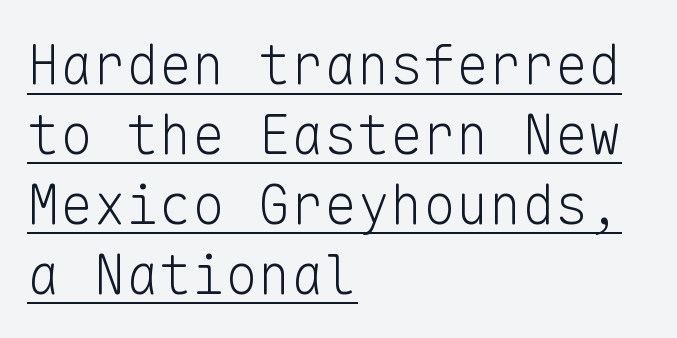
Q: Is the text bold? A: No.
Q: Is the text italic (slanted)? A: No, it is upright.
Q: Is the typeface a serif or a sans-serif typeface? A: Sans-serif.
Q: Is the text underlined? A: Yes.
Q: How is the paragraph aligned? A: Left-aligned.
Q: Is the spacing between letters normal or unusually wide? A: Normal.
Q: Is the spacing between lines tight, normal or loose? A: Normal.
Q: Width (condensed, normal, or wide)? A: Normal.
Q: Stroke contrast? A: Low.
Q: x-height? A: Medium.
Q: Monospaced? A: Yes.
